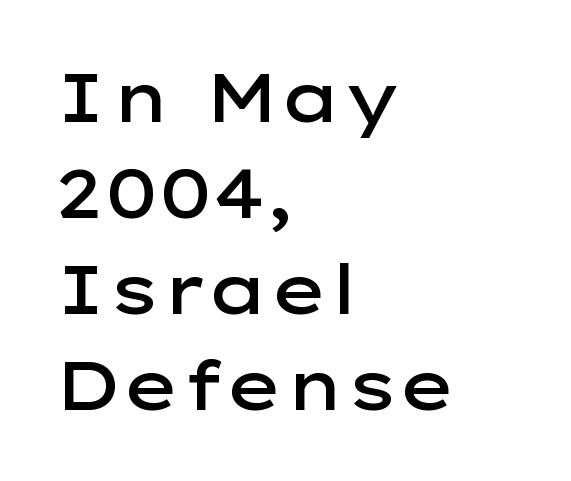
The image shows 68 px semibold, wide sans-serif type, upright; set left-aligned, normal line spacing (1.41x), normal letter spacing, not underlined; low stroke contrast and a medium x-height.
